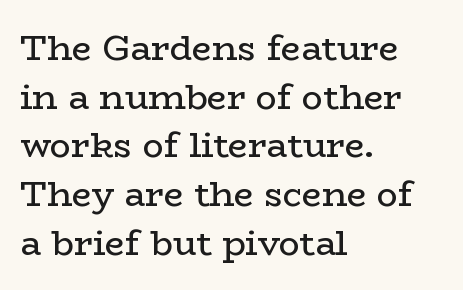
Q: Is the text bold? A: No.
Q: Is the text italic (slanted)? A: No, it is upright.
Q: Is the typeface a serif or a sans-serif typeface? A: Serif.
Q: Is the text underlined? A: No.
Q: How is the paragraph aligned? A: Left-aligned.
Q: Is the spacing between letters normal or unusually wide? A: Normal.
Q: Is the spacing between lines tight, normal or loose? A: Normal.
Q: Width (condensed, normal, or wide)? A: Wide.
Q: Stroke contrast? A: Low.
Q: x-height? A: Medium.
Q: Monospaced? A: No.
